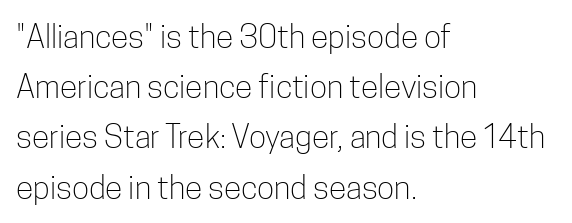
The image shows 32 px light, condensed sans-serif type, upright; set left-aligned, normal line spacing (1.57x), normal letter spacing, not underlined; low stroke contrast and a medium x-height.
